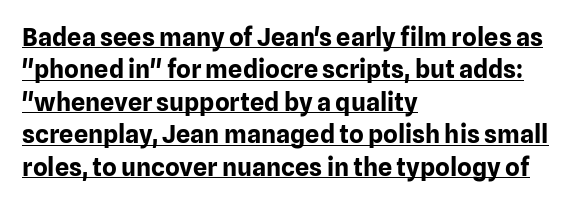
The image shows 25 px bold type, upright; set left-aligned, normal line spacing (1.3x), normal letter spacing, underlined.
